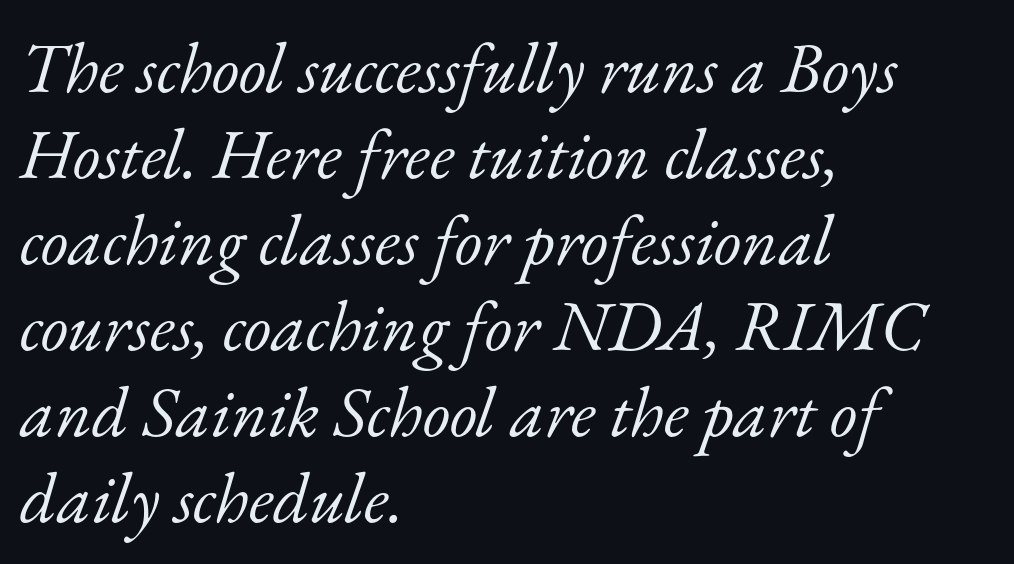
Q: Is the text bold? A: No.
Q: Is the text italic (slanted)? A: Yes, it leans right by about 17 degrees.
Q: Is the typeface a serif or a sans-serif typeface? A: Serif.
Q: Is the text underlined? A: No.
Q: How is the paragraph aligned? A: Left-aligned.
Q: Is the spacing between letters normal or unusually wide? A: Normal.
Q: Width (condensed, normal, or wide)? A: Normal.
Q: Stroke contrast? A: Low.
Q: x-height? A: Small.
Q: Monospaced? A: No.
